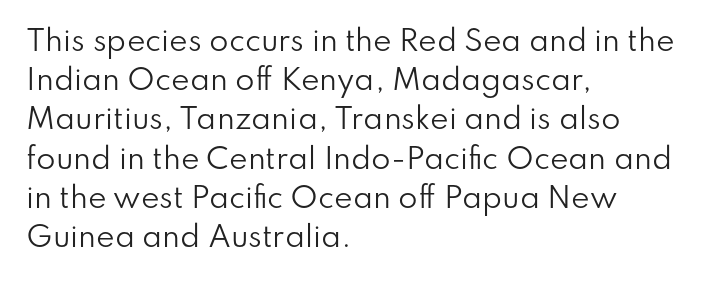
{"serif": "no", "italic": "no", "bold": "no", "weight": "regular", "width": "normal", "stroke_contrast": "low", "x_height": "small", "monospaced": "no", "underline": "no", "align": "left", "line_spacing": "normal", "line_spacing_ratio": 1.4, "letter_spacing": "normal", "letter_spacing_em": 0.0, "glyph_px": 28}
